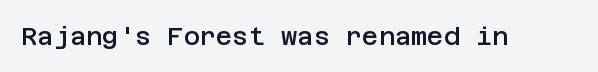
The letters stand upright; this is a roman face. Words appear dense and cohesive because spacing is normal. What weight is shown? A semibold, between regular and bold. The passage shown is not underscored anywhere.
